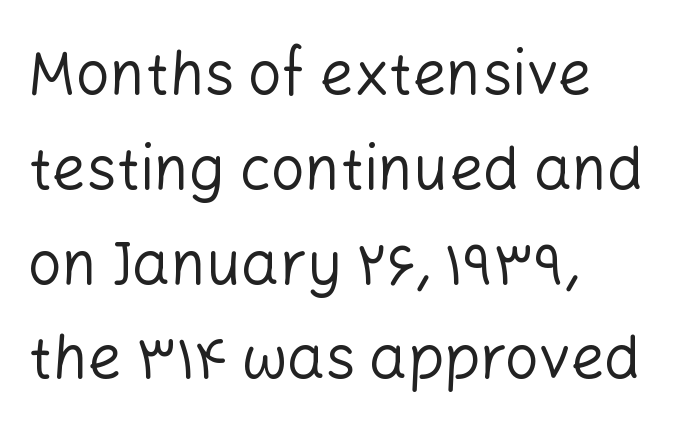
The image shows 60 px regular-weight sans-serif type, upright; set left-aligned, normal line spacing (1.58x), normal letter spacing, not underlined; low stroke contrast and a medium x-height.
